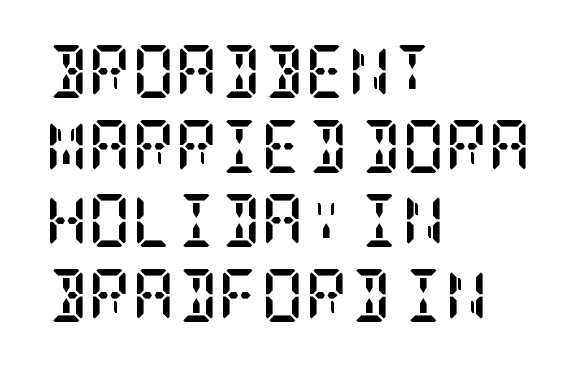
{"serif": "yes", "italic": "no", "bold": "yes", "weight": "semibold", "width": "condensed", "stroke_contrast": "low", "x_height": "large", "underline": "no", "align": "left", "line_spacing": "normal", "line_spacing_ratio": 1.41, "letter_spacing": "normal", "letter_spacing_em": 0.0, "glyph_px": 53}
